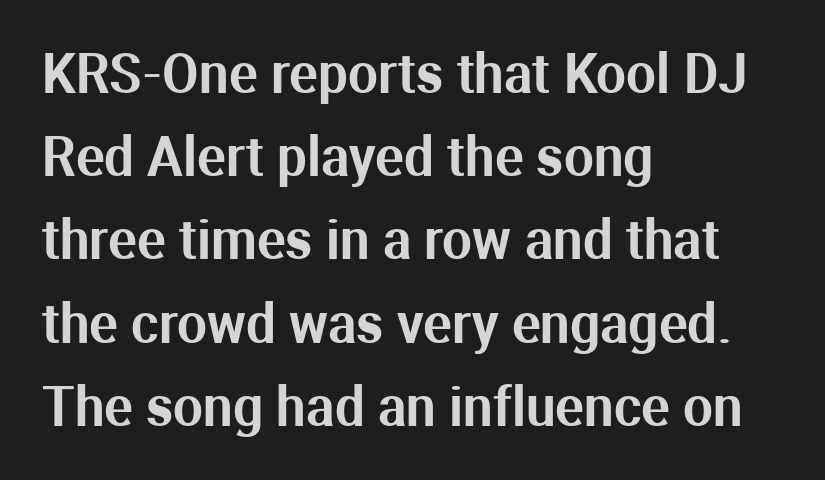
The font family rendered here belongs to the sans-serif group. Default kerning and tracking; the words read as compact shapes. The foot of each line stays bare and open. Line beginnings align vertically; line endings do not. Is there any slant? The stems are plumb. Here the designer chose a conventional face with non-uniform glyph widths.
